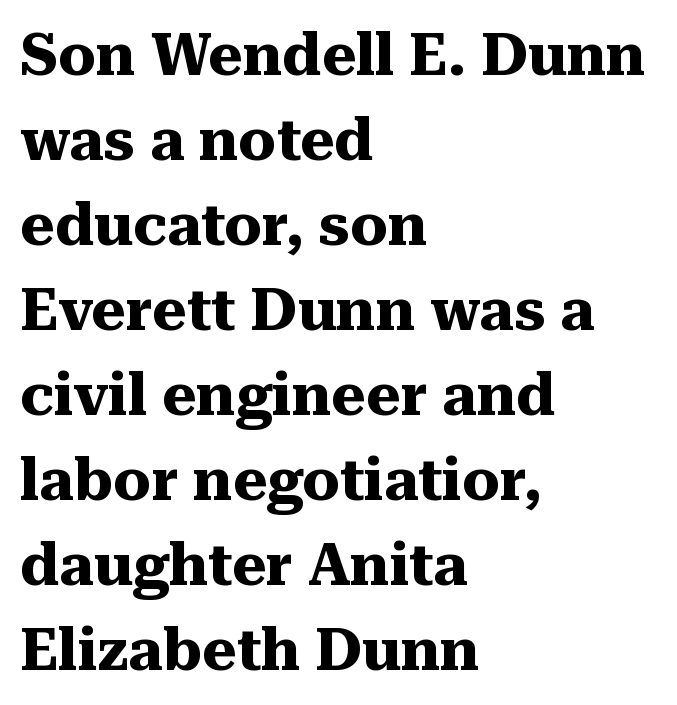
Q: Is the text bold? A: Yes.
Q: Is the text italic (slanted)? A: No, it is upright.
Q: Is the typeface a serif or a sans-serif typeface? A: Serif.
Q: Is the text underlined? A: No.
Q: How is the paragraph aligned? A: Left-aligned.
Q: Is the spacing between letters normal or unusually wide? A: Normal.
Q: Is the spacing between lines tight, normal or loose? A: Normal.
Q: Width (condensed, normal, or wide)? A: Normal.
Q: Stroke contrast? A: Medium.
Q: x-height? A: Medium.
Q: Monospaced? A: No.
